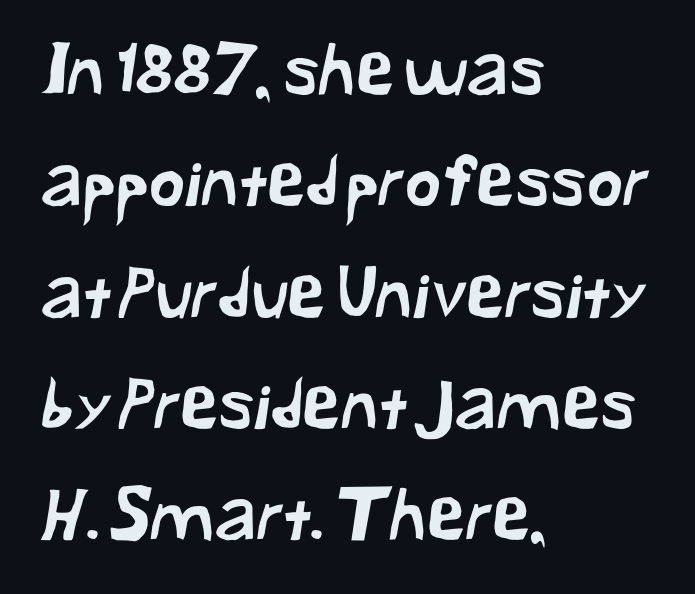
{"serif": "no", "width": "normal", "stroke_contrast": "low", "x_height": "medium", "monospaced": "no", "underline": "no", "align": "left", "line_spacing": "normal", "line_spacing_ratio": 1.59, "letter_spacing": "normal", "letter_spacing_em": 0.0, "glyph_px": 70}
